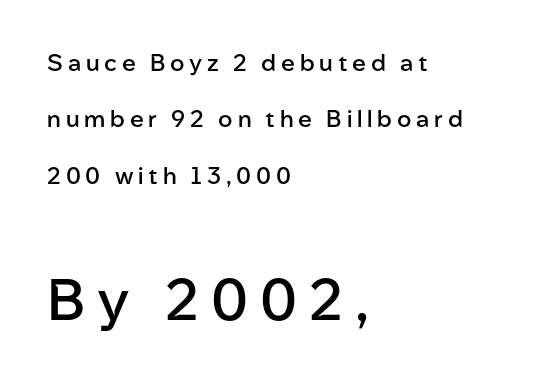
{"serif": "no", "italic": "no", "bold": "semi", "weight": "semibold", "width": "normal", "stroke_contrast": "low", "x_height": "medium", "monospaced": "no", "underline": "no", "align": "left", "line_spacing": "loose", "line_spacing_ratio": 2.45, "letter_spacing": "wide", "letter_spacing_em": 0.21, "larger_block": "second", "size_ratio": 2.48, "glyph_px": 57}
